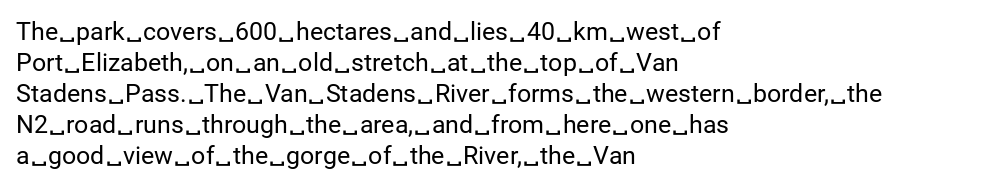
A light-to-regular cut is what we see here. Clear beneath every line of the passage. Vertical strokes here are truly vertical. The passage shown has conventional tracking throughout. Leftover space on each line is placed entirely after the last word.
